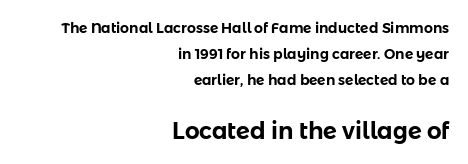
{"italic": "no", "underline": "no", "align": "right", "line_spacing_ratio": 1.86, "letter_spacing": "normal", "letter_spacing_em": 0.0, "larger_block": "second", "size_ratio": 1.64, "glyph_px": 23}
